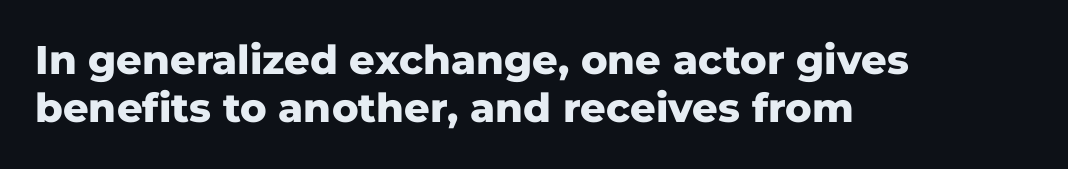
Q: Is the text bold? A: Yes.
Q: Is the text italic (slanted)? A: No, it is upright.
Q: Is the typeface a serif or a sans-serif typeface? A: Sans-serif.
Q: Is the text underlined? A: No.
Q: How is the paragraph aligned? A: Left-aligned.
Q: Is the spacing between letters normal or unusually wide? A: Normal.
Q: Width (condensed, normal, or wide)? A: Normal.
Q: Stroke contrast? A: Low.
Q: x-height? A: Medium.
Q: Monospaced? A: No.
